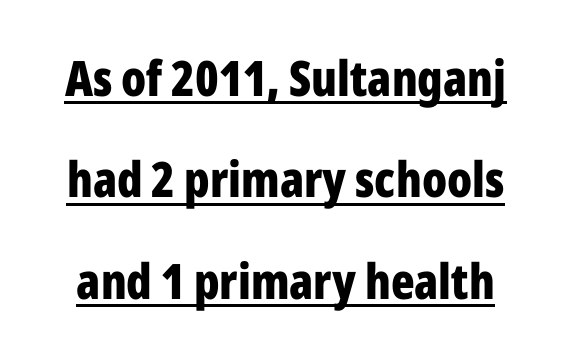
Q: Is the text bold? A: Yes.
Q: Is the text italic (slanted)? A: No, it is upright.
Q: Is the typeface a serif or a sans-serif typeface? A: Sans-serif.
Q: Is the text underlined? A: Yes.
Q: Is the spacing between letters normal or unusually wide? A: Normal.
Q: Is the spacing between lines tight, normal or loose? A: Loose.
Q: Width (condensed, normal, or wide)? A: Condensed.
Q: Stroke contrast? A: Low.
Q: x-height? A: Medium.
Q: Monospaced? A: No.
